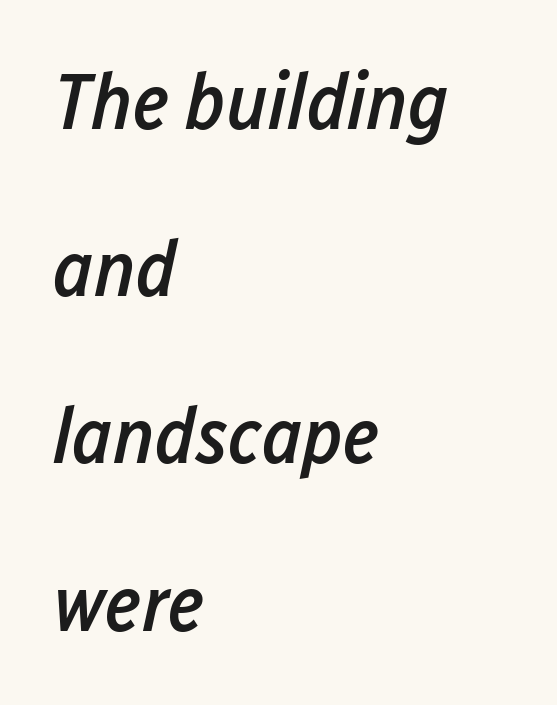
{"italic": "yes", "lean": "right", "slant_degrees": 12, "bold": "semi", "weight": "semibold", "width": "condensed", "stroke_contrast": "low", "x_height": "medium", "monospaced": "no", "underline": "no", "align": "left", "line_spacing": "loose", "line_spacing_ratio": 2.09, "letter_spacing": "normal", "letter_spacing_em": 0.0, "glyph_px": 80}
